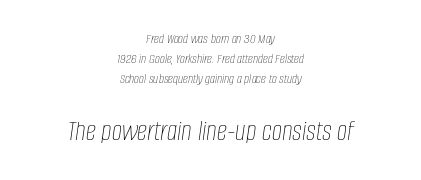
The image shows 29 px thin, condensed type, italic (leaning right); set centered, normal line spacing (1.43x), normal letter spacing, not underlined; the second (bottom) block is 2.07x larger; low stroke contrast and a large x-height.
